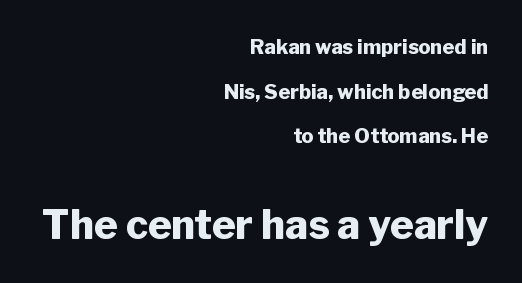
Alignment: flush right. Set as a true bold cut, around the 700 mark. Each letter keeps its own natural width here, so spacing adapts to shape. The lines are spread far apart with generous leading.
